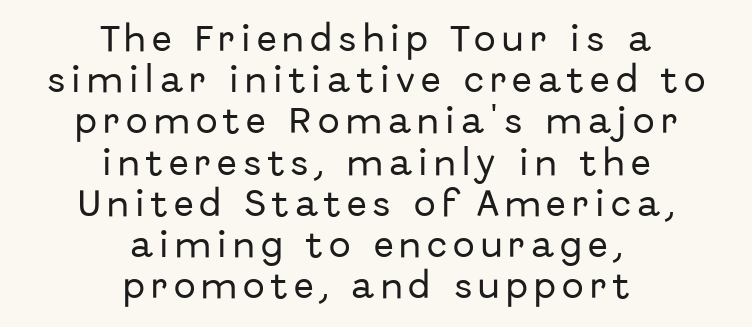
The image shows 29 px sans-serif type, upright; set centered, normal line spacing (1.42x), unusually wide letter spacing (+0.22 em), not underlined; low stroke contrast and a medium x-height.
